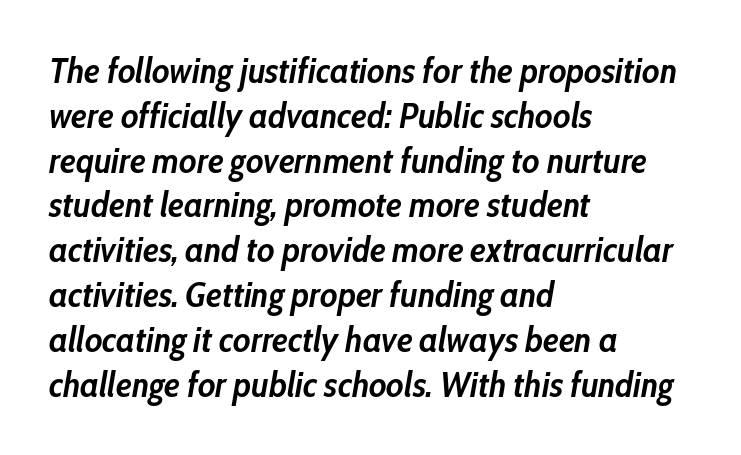
{"italic": "yes", "lean": "right", "slant_degrees": 10, "bold": "yes", "weight": "semibold", "width": "condensed", "stroke_contrast": "low", "x_height": "medium", "monospaced": "no", "underline": "no", "align": "left", "line_spacing": "normal", "line_spacing_ratio": 1.28, "letter_spacing": "normal", "letter_spacing_em": 0.0, "glyph_px": 35}
